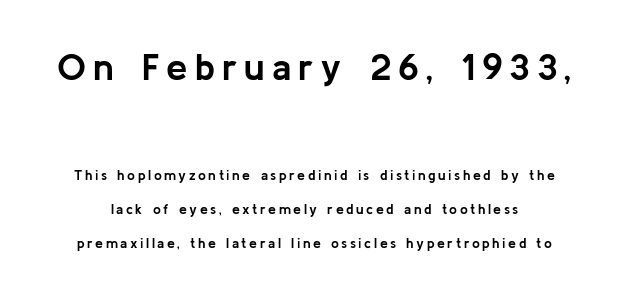
How would I describe the line gaps? Wide and relaxed. The font family rendered here belongs to the sans-serif group. Letters rest on an invisible, unmarked baseline. Heavy-handed strokes throughout: this text is bold. A typesetter would call this proportional, since set widths differ per character. It's the straight-up-and-down kind of type.
